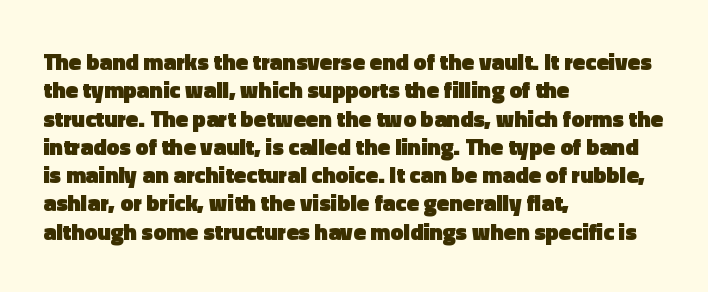
Q: Is the text bold? A: Yes.
Q: Is the text italic (slanted)? A: No, it is upright.
Q: Is the text underlined? A: No.
Q: How is the paragraph aligned? A: Left-aligned.
Q: Is the spacing between letters normal or unusually wide? A: Normal.
